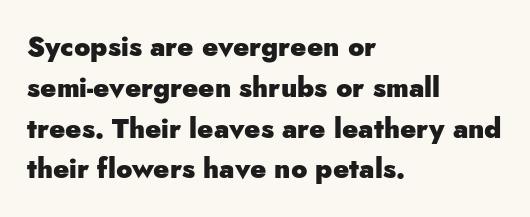
Q: Is the text bold? A: Yes.
Q: Is the text italic (slanted)? A: No, it is upright.
Q: Is the text underlined? A: No.
Q: How is the paragraph aligned? A: Left-aligned.
Q: Is the spacing between letters normal or unusually wide? A: Normal.
Q: Is the spacing between lines tight, normal or loose? A: Normal.
